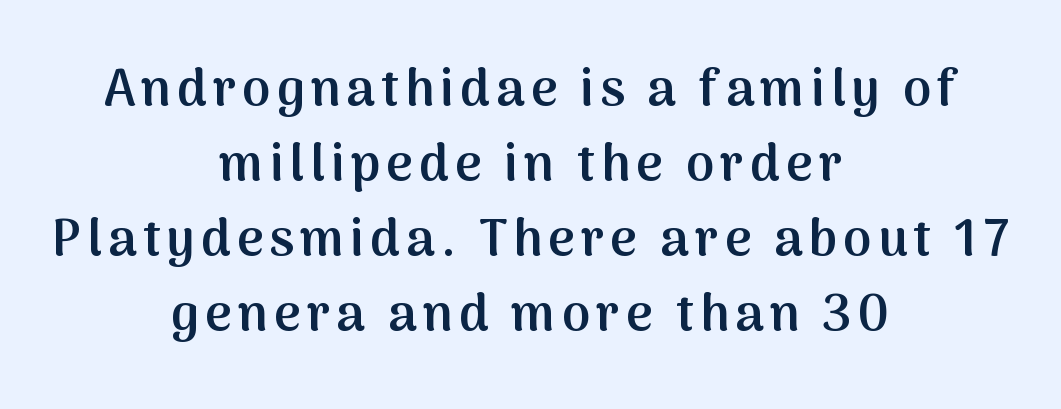
The image shows 51 px semibold sans-serif type, upright; set centered, normal line spacing (1.47x), not underlined; medium stroke contrast and a medium x-height.
